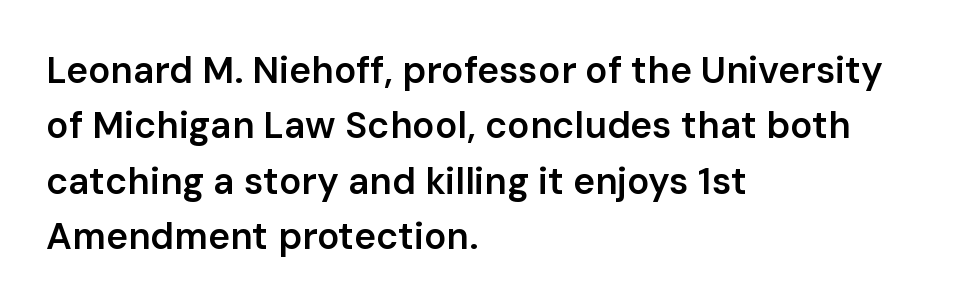
{"serif": "no", "italic": "no", "bold": "semi", "weight": "semibold", "width": "normal", "stroke_contrast": "low", "x_height": "medium", "monospaced": "no", "underline": "no", "align": "left", "line_spacing": "normal", "line_spacing_ratio": 1.5, "letter_spacing": "normal", "letter_spacing_em": 0.0, "glyph_px": 37}
